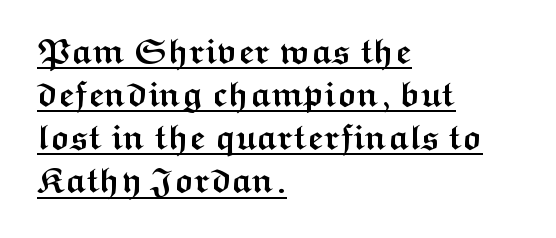
Q: Is the text bold? A: Yes.
Q: Is the text italic (slanted)? A: No, it is upright.
Q: Is the typeface a serif or a sans-serif typeface? A: Sans-serif.
Q: Is the text underlined? A: Yes.
Q: How is the paragraph aligned? A: Left-aligned.
Q: Is the spacing between letters normal or unusually wide? A: Normal.
Q: Width (condensed, normal, or wide)? A: Wide.
Q: Stroke contrast? A: Medium.
Q: x-height? A: Medium.
Q: Monospaced? A: No.
